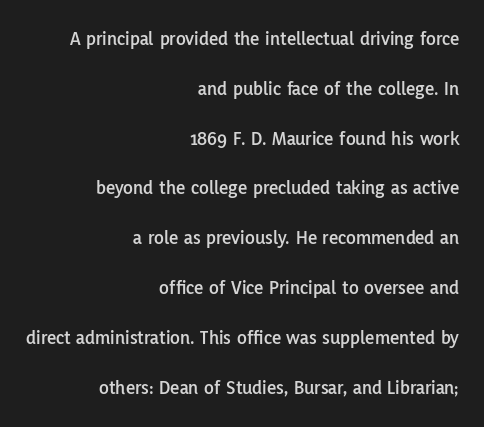
Nope, not italic — everything's standing straight. Baseline-to-baseline distance is far greater than the letter height. Nobody touched the tracking dial on this one. No word sits above an underline. The rag falls on the left side of this text block.
